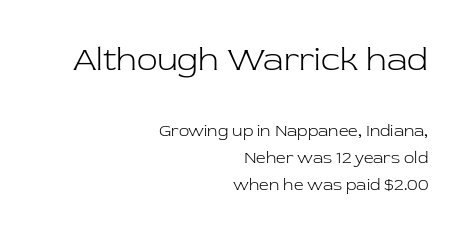
Q: Is the text bold? A: No.
Q: Is the text italic (slanted)? A: No, it is upright.
Q: Is the typeface a serif or a sans-serif typeface? A: Serif.
Q: Is the text underlined? A: No.
Q: How is the paragraph aligned? A: Right-aligned.
Q: Is the spacing between letters normal or unusually wide? A: Normal.
Q: Is the spacing between lines tight, normal or loose? A: Normal.
Q: Which block of text is set in a larger size, the first (top) or the second (bottom)? A: The first (top) one.
Q: Width (condensed, normal, or wide)? A: Normal.
Q: Stroke contrast? A: Low.
Q: x-height? A: Medium.
Q: Monospaced? A: No.
